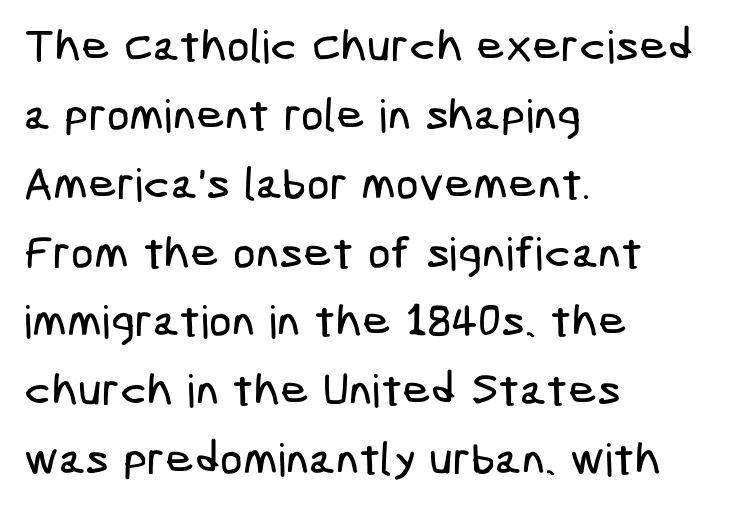
The image shows 45 px condensed sans-serif type; set left-aligned, normal line spacing (1.53x), normal letter spacing, not underlined; low stroke contrast and a medium x-height.
